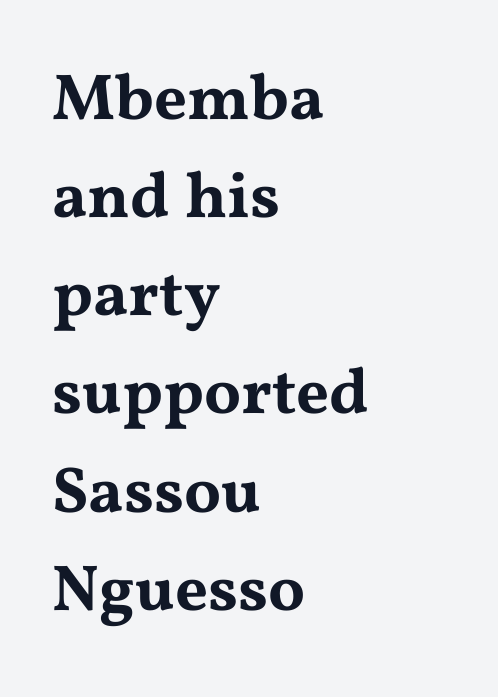
The specimen omits any rule beneath the text block's lines. The letters advance in unequal steps, a hallmark of proportional type. The letters carry serifs — small finishing strokes at the ends of their stems. The passage shown stacks its lines at a standard gap. The rendering keeps characters at their native spacing.
